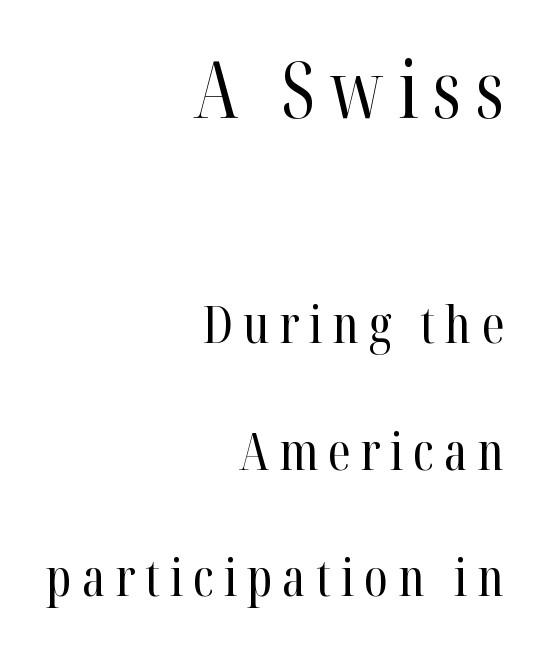
Q: Is the text bold? A: No.
Q: Is the text italic (slanted)? A: No, it is upright.
Q: Is the typeface a serif or a sans-serif typeface? A: Serif.
Q: Is the text underlined? A: No.
Q: How is the paragraph aligned? A: Right-aligned.
Q: Is the spacing between lines tight, normal or loose? A: Loose.
Q: Which block of text is set in a larger size, the first (top) or the second (bottom)? A: The first (top) one.
Q: Width (condensed, normal, or wide)? A: Condensed.
Q: Stroke contrast? A: High.
Q: x-height? A: Medium.
Q: Monospaced? A: No.
